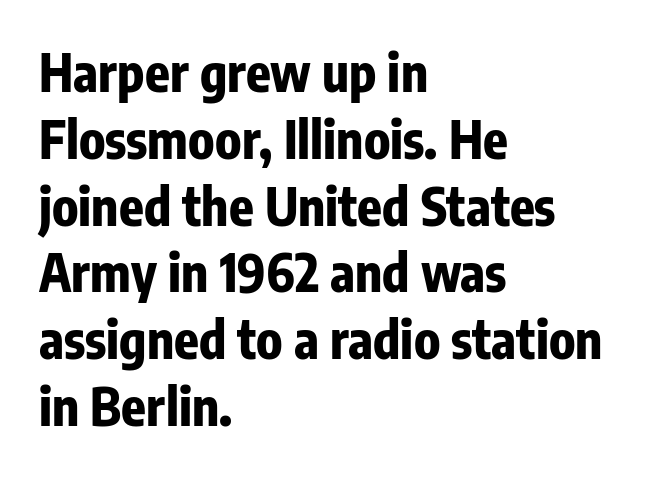
The image shows 51 px bold, condensed sans-serif type, upright; set left-aligned, normal line spacing (1.31x), normal letter spacing, not underlined; low stroke contrast and a medium x-height.
